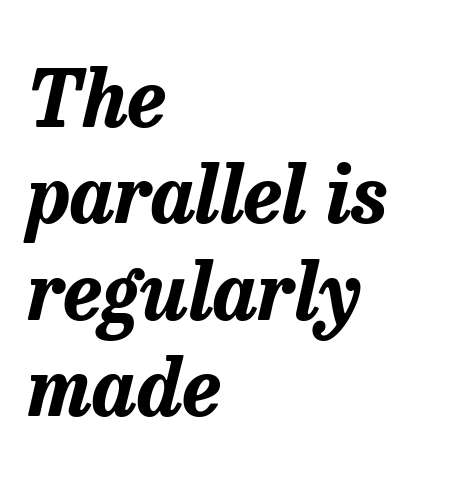
Q: Is the text bold? A: Yes.
Q: Is the text italic (slanted)? A: Yes, it leans right by about 13 degrees.
Q: Is the text underlined? A: No.
Q: How is the paragraph aligned? A: Left-aligned.
Q: Is the spacing between letters normal or unusually wide? A: Normal.
Q: Width (condensed, normal, or wide)? A: Normal.
Q: Stroke contrast? A: Low.
Q: x-height? A: Medium.
Q: Monospaced? A: No.
